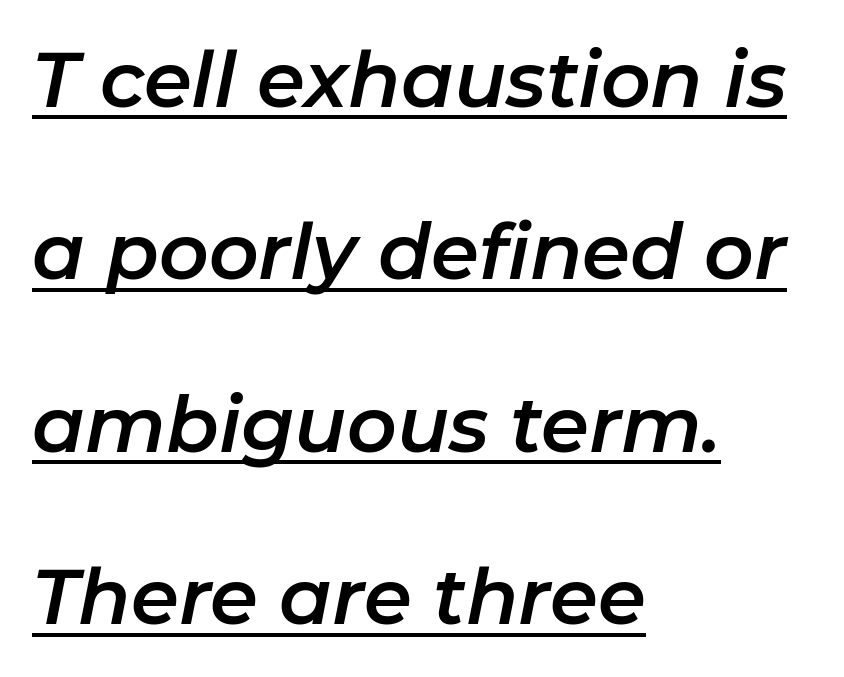
{"italic": "yes", "lean": "right", "slant_degrees": 11, "width": "normal", "stroke_contrast": "low", "x_height": "medium", "monospaced": "no", "underline": "yes", "align": "left", "line_spacing": "loose", "line_spacing_ratio": 2.24, "letter_spacing": "normal", "letter_spacing_em": 0.0, "glyph_px": 77}
